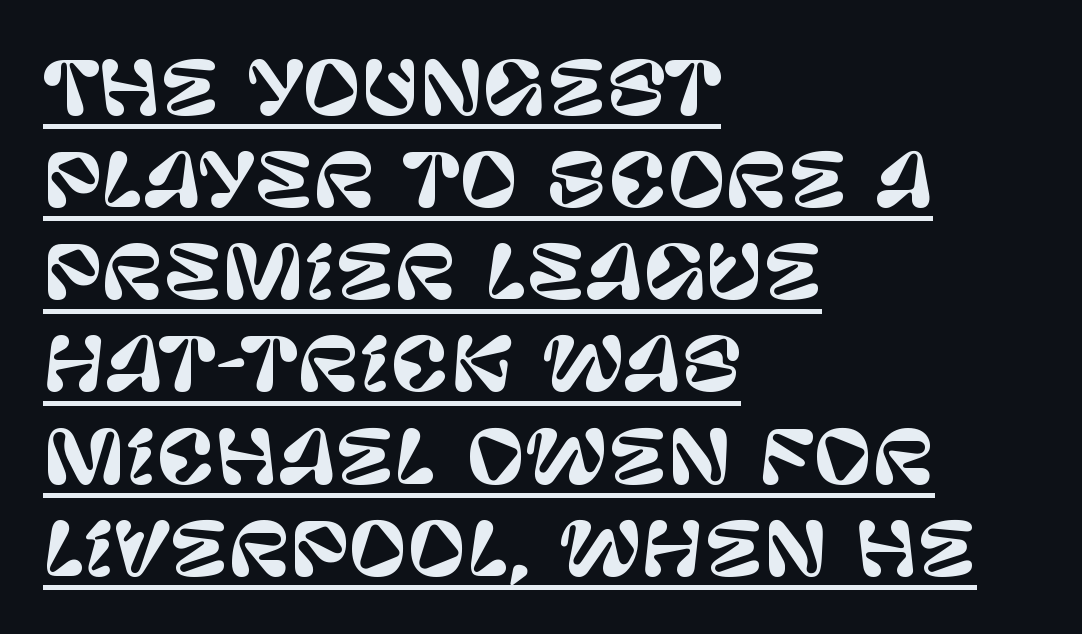
{"serif": "no", "width": "normal", "stroke_contrast": "low", "x_height": "large", "monospaced": "no", "underline": "yes", "align": "left", "line_spacing": "normal", "line_spacing_ratio": 1.28, "letter_spacing": "normal", "letter_spacing_em": 0.0, "glyph_px": 72}
